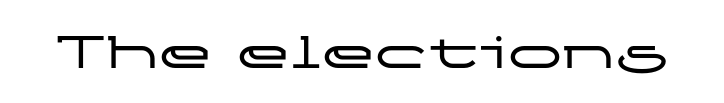
{"serif": "no", "italic": "no", "width": "wide", "stroke_contrast": "low", "x_height": "medium", "monospaced": "no", "underline": "no", "letter_spacing": "normal", "letter_spacing_em": 0.0, "glyph_px": 54}
